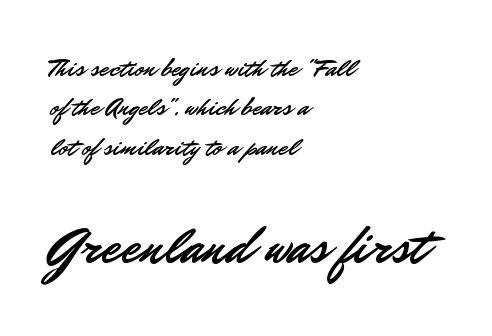
Q: Is the text italic (slanted)? A: Yes.
Q: Is the typeface a serif or a sans-serif typeface? A: Sans-serif.
Q: Is the text underlined? A: No.
Q: How is the paragraph aligned? A: Left-aligned.
Q: Is the spacing between letters normal or unusually wide? A: Normal.
Q: Is the spacing between lines tight, normal or loose? A: Normal.
Q: Which block of text is set in a larger size, the first (top) or the second (bottom)? A: The second (bottom) one.
Q: Width (condensed, normal, or wide)? A: Normal.
Q: Stroke contrast? A: Low.
Q: x-height? A: Small.
Q: Monospaced? A: No.
